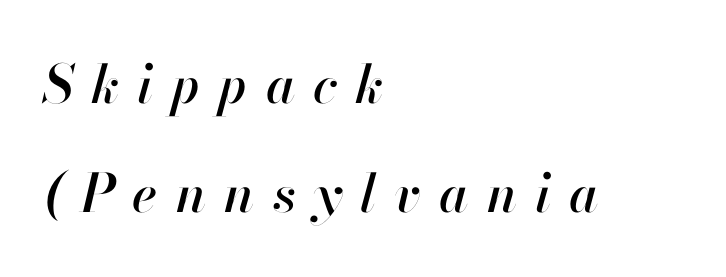
The image shows 53 px text type, italic (leaning right); set left-aligned, loose line spacing (2.05x), unusually wide letter spacing (+0.34 em), not underlined; high stroke contrast and a small x-height.
